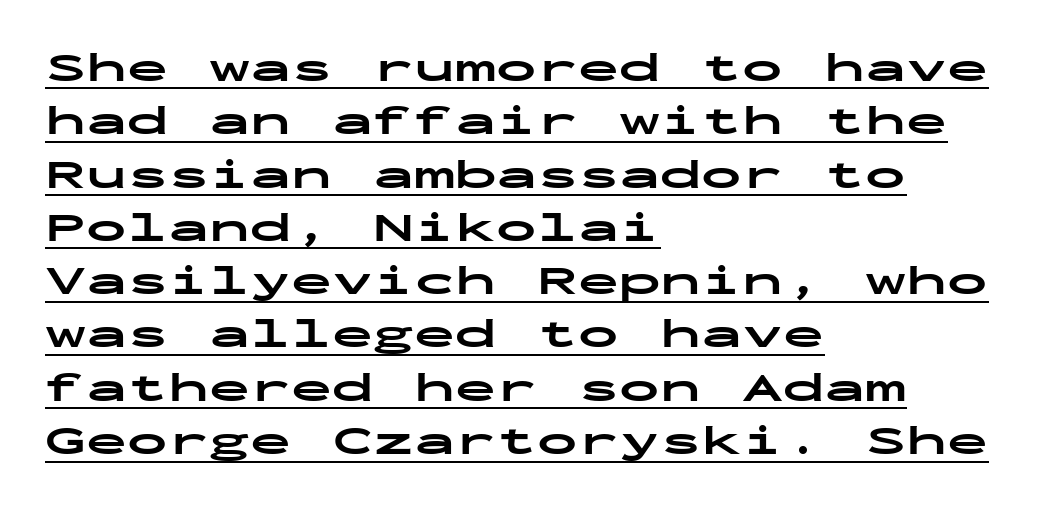
{"serif": "no", "italic": "no", "bold": "yes", "weight": "bold", "width": "wide", "stroke_contrast": "low", "x_height": "medium", "monospaced": "yes", "underline": "yes", "align": "left", "line_spacing": "normal", "line_spacing_ratio": 1.3, "letter_spacing": "normal", "letter_spacing_em": 0.0, "glyph_px": 41}
